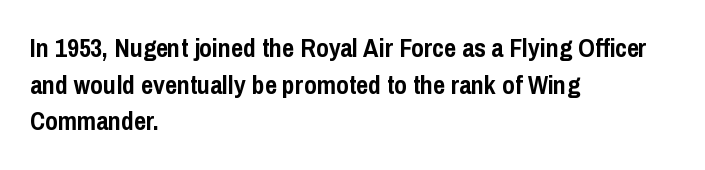
Caption: multi-line text, flush left, ragged right. Look at the tracking — it's just the regular setting, nothing added. Upright lettering throughout. The passage shown is emphatically bold. The passage shown is not underscored anywhere.
